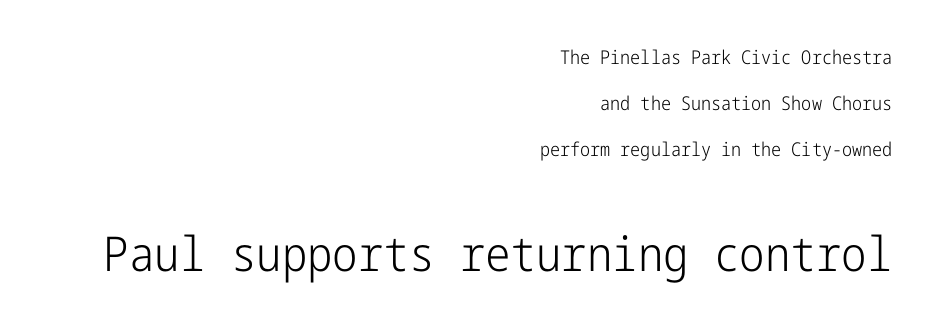
{"serif": "no", "italic": "no", "bold": "no", "weight": "light", "width": "condensed", "stroke_contrast": "low", "x_height": "medium", "underline": "no", "align": "right", "line_spacing": "loose", "line_spacing_ratio": 2.42, "letter_spacing": "normal", "letter_spacing_em": 0.0, "larger_block": "second", "size_ratio": 2.53, "glyph_px": 48}
